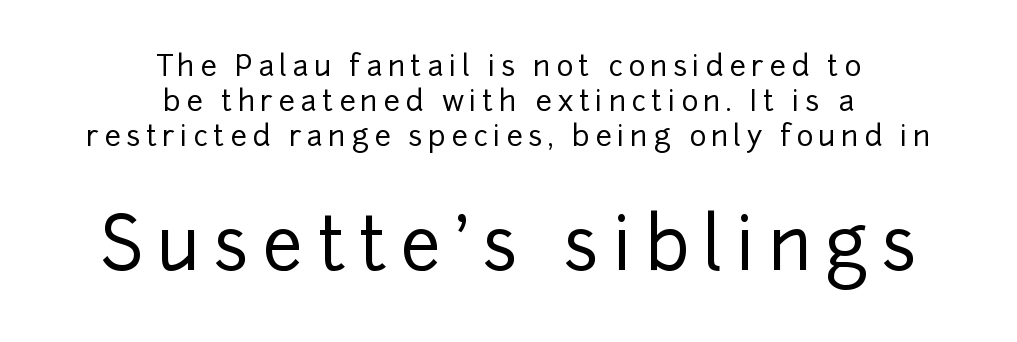
Note the varied advance widths — an 'i' is clearly narrower than an 'm'. The letters carry no serifs — their stems end cleanly without finishing strokes. These lines were composed using upright roman letters. The passage is arranged like a title page — every line centered. Scale increases going downward across the two blocks.
